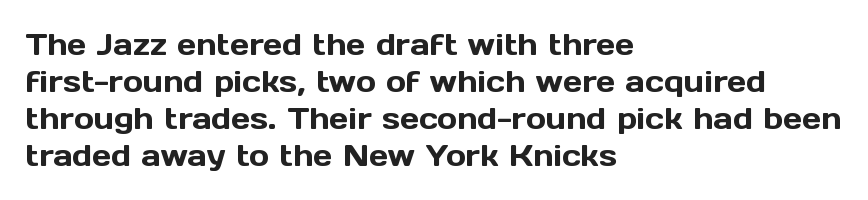
Q: Is the text italic (slanted)? A: No, it is upright.
Q: Is the typeface a serif or a sans-serif typeface? A: Sans-serif.
Q: Is the text underlined? A: No.
Q: How is the paragraph aligned? A: Left-aligned.
Q: Is the spacing between letters normal or unusually wide? A: Normal.
Q: Width (condensed, normal, or wide)? A: Normal.
Q: x-height? A: Medium.
Q: Monospaced? A: No.
